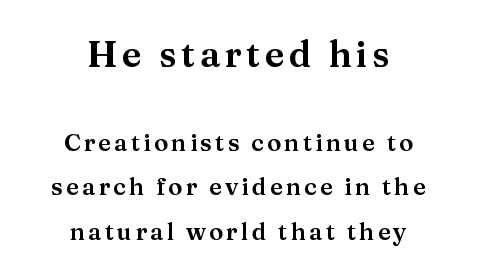
The image shows 36 px serif type, upright; set centered, line spacing 1.86x, not underlined; the first (top) block is 1.5x larger; medium stroke contrast and a medium x-height.
